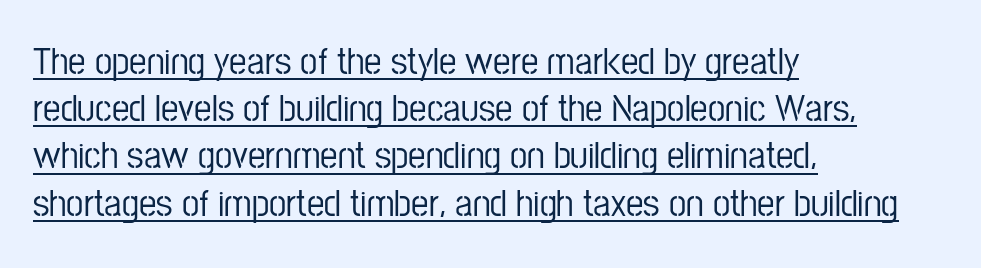
Q: Is the text italic (slanted)? A: No, it is upright.
Q: Is the typeface a serif or a sans-serif typeface? A: Sans-serif.
Q: Is the text underlined? A: Yes.
Q: How is the paragraph aligned? A: Left-aligned.
Q: Is the spacing between letters normal or unusually wide? A: Normal.
Q: Width (condensed, normal, or wide)? A: Condensed.
Q: Stroke contrast? A: Low.
Q: x-height? A: Medium.
Q: Monospaced? A: No.
